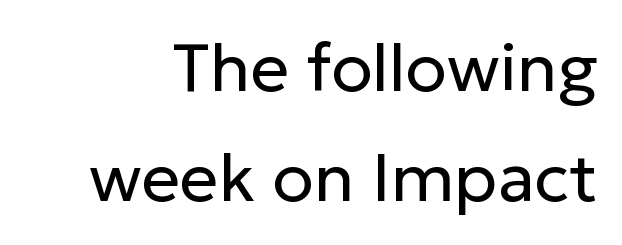
{"serif": "no", "italic": "no", "bold": "no", "weight": "regular", "width": "normal", "stroke_contrast": "low", "x_height": "medium", "monospaced": "no", "underline": "no", "line_spacing": "normal", "line_spacing_ratio": 1.62, "letter_spacing": "normal", "letter_spacing_em": 0.0, "glyph_px": 68}
